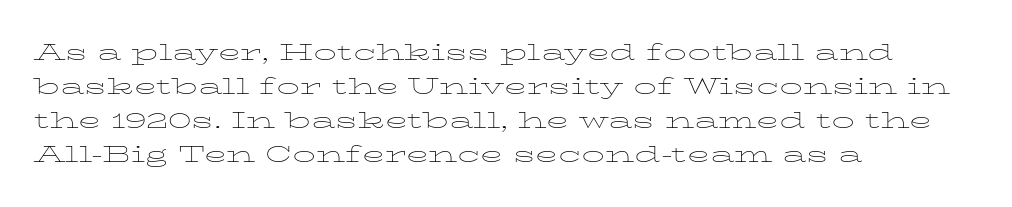
{"italic": "no", "bold": "no", "underline": "no", "align": "left", "line_spacing": "normal", "line_spacing_ratio": 1.48, "letter_spacing": "normal", "letter_spacing_em": 0.0, "glyph_px": 23}
